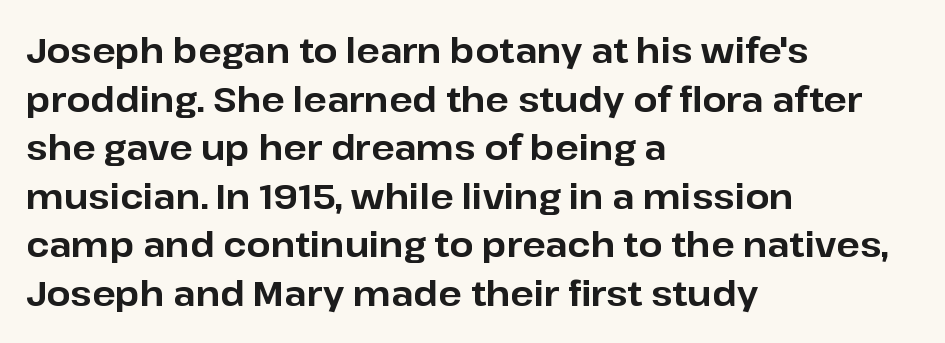
Q: Is the text bold? A: Yes.
Q: Is the text italic (slanted)? A: No, it is upright.
Q: Is the typeface a serif or a sans-serif typeface? A: Sans-serif.
Q: Is the text underlined? A: No.
Q: How is the paragraph aligned? A: Left-aligned.
Q: Is the spacing between letters normal or unusually wide? A: Normal.
Q: Is the spacing between lines tight, normal or loose? A: Normal.
Q: Width (condensed, normal, or wide)? A: Normal.
Q: Stroke contrast? A: Low.
Q: x-height? A: Medium.
Q: Monospaced? A: No.
